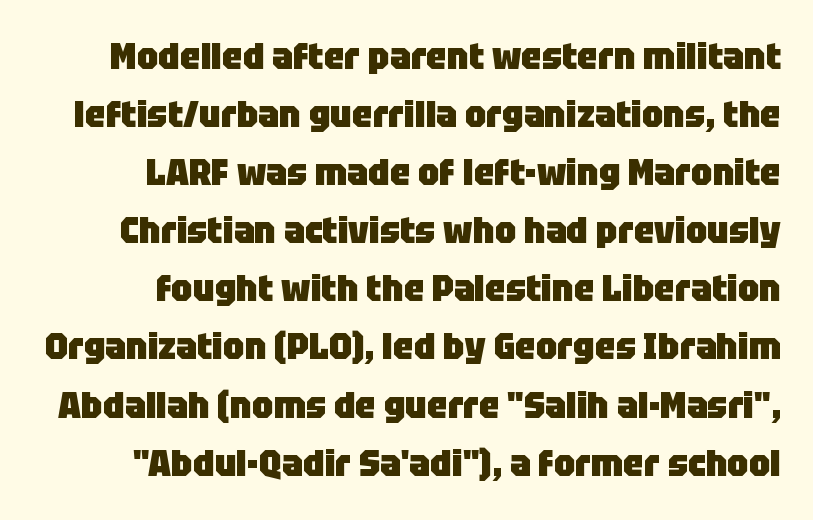
Typesetter's note: full bold, strokes at maximum text heaviness. This sample uses an upright cut, with every glyph sitting square on the baseline. Are there feet on the stems? There aren't — it's a sans. Short note: letters normally spaced.
